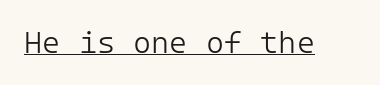
{"serif": "no", "italic": "no", "bold": "no", "weight": "light", "width": "normal", "stroke_contrast": "low", "x_height": "medium", "monospaced": "yes", "underline": "yes", "letter_spacing": "normal", "letter_spacing_em": 0.0, "glyph_px": 31}
